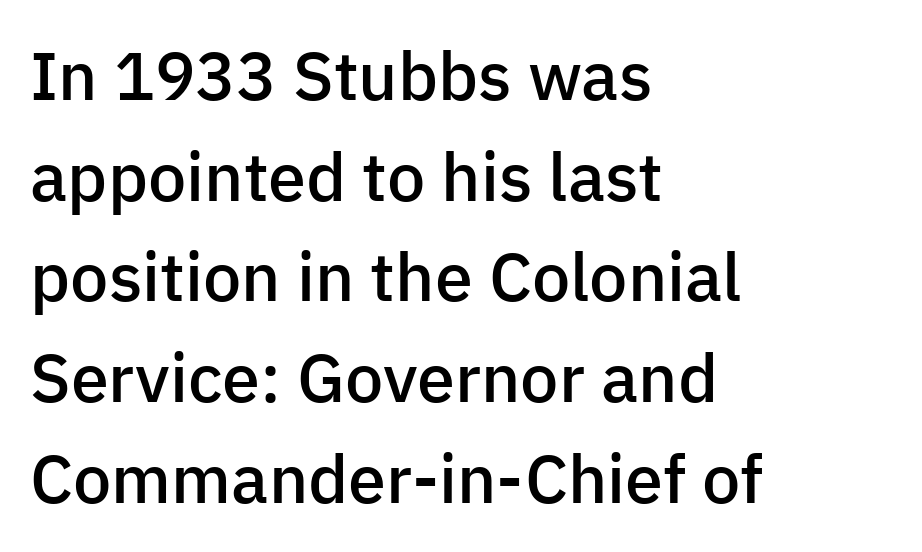
{"serif": "no", "italic": "no", "bold": "semi", "weight": "semibold", "width": "normal", "stroke_contrast": "low", "x_height": "medium", "monospaced": "no", "underline": "no", "align": "left", "line_spacing": "normal", "line_spacing_ratio": 1.48, "letter_spacing": "normal", "letter_spacing_em": 0.0, "glyph_px": 68}
